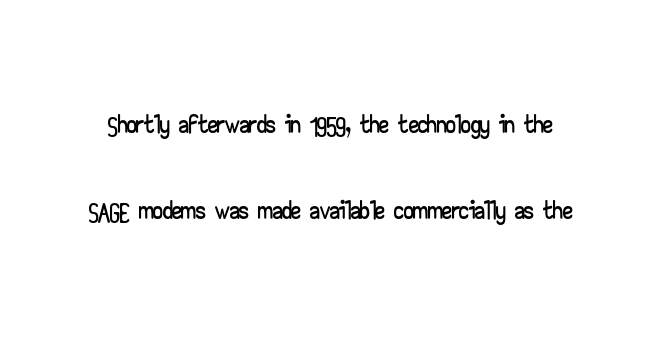
Q: Is the text italic (slanted)? A: No, it is upright.
Q: Is the typeface a serif or a sans-serif typeface? A: Sans-serif.
Q: Is the text underlined? A: No.
Q: Is the spacing between letters normal or unusually wide? A: Normal.
Q: Is the spacing between lines tight, normal or loose? A: Loose.
Q: Width (condensed, normal, or wide)? A: Wide.
Q: Stroke contrast? A: Low.
Q: x-height? A: Small.
Q: Monospaced? A: No.
